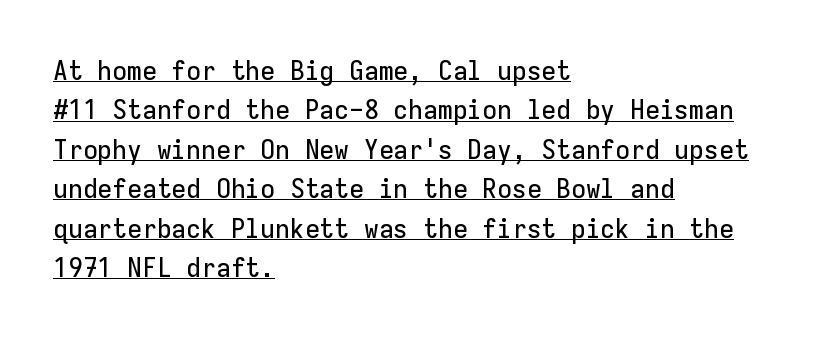
The glyphs are accompanied by a horizontal stroke just below them. Which margin do the lines hug? The left one — the right edge is uneven. Ascenders rise straight up at ninety degrees. Reading down the column, the eye jumps a familiar distance to each next line.
